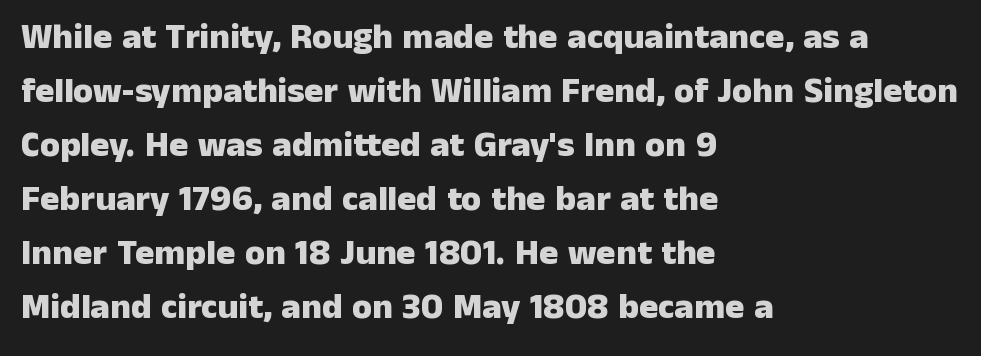
What weight is shown? A full bold with thick strokes. Visually the block forms a straight wall on the left and a jagged coastline on the right. Letters rest on an invisible, unmarked baseline. Notice how descenders clear the ascenders below comfortably — that's standard leading.
